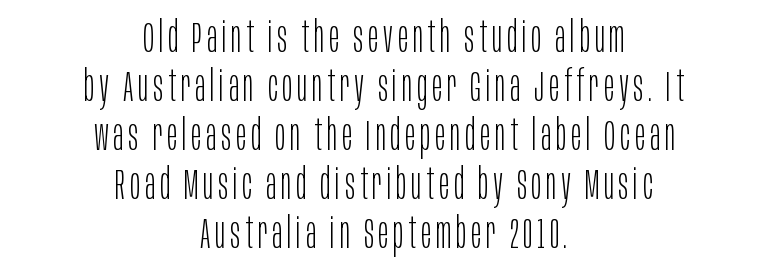
Q: Is the text bold? A: No.
Q: Is the text italic (slanted)? A: No, it is upright.
Q: Is the typeface a serif or a sans-serif typeface? A: Sans-serif.
Q: Is the text underlined? A: No.
Q: How is the paragraph aligned? A: Centered.
Q: Is the spacing between lines tight, normal or loose? A: Tight.
Q: Width (condensed, normal, or wide)? A: Condensed.
Q: Stroke contrast? A: Low.
Q: x-height? A: Large.
Q: Monospaced? A: No.
